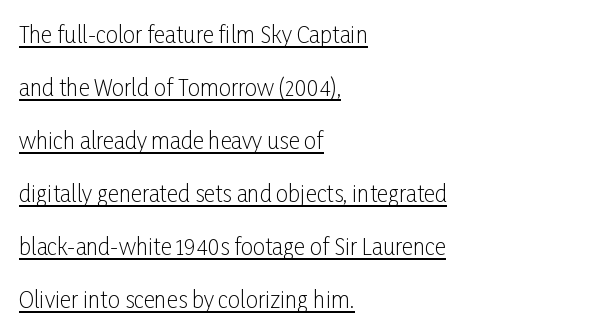
The image shows 22 px text type, upright; set left-aligned, loose line spacing (2.41x), normal letter spacing, underlined.
